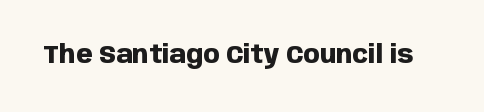
Q: Is the text bold? A: Yes.
Q: Is the text italic (slanted)? A: No, it is upright.
Q: Is the text underlined? A: No.
Q: Is the spacing between letters normal or unusually wide? A: Normal.
